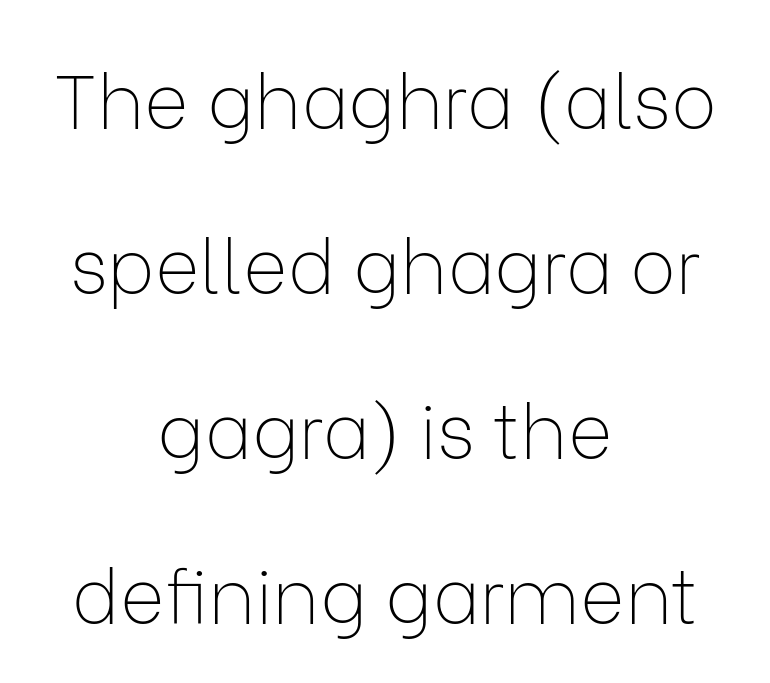
The image shows 76 px thin sans-serif type, upright; set centered, loose line spacing (2.17x), normal letter spacing, not underlined; low stroke contrast and a medium x-height.
